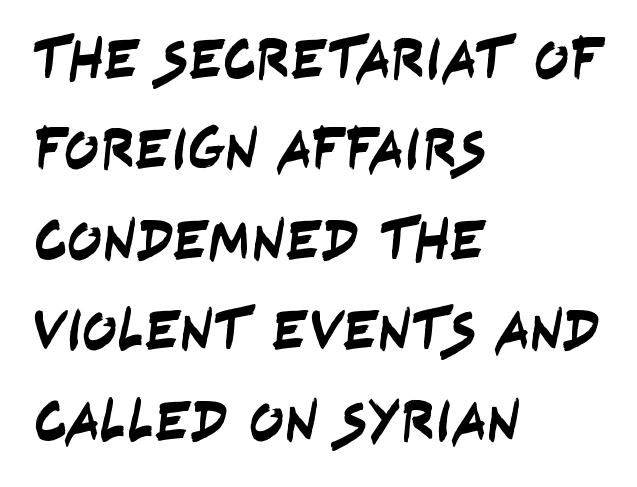
{"serif": "no", "width": "condensed", "stroke_contrast": "low", "x_height": "large", "monospaced": "no", "underline": "no", "align": "left", "line_spacing": "normal", "line_spacing_ratio": 1.56, "letter_spacing": "normal", "letter_spacing_em": 0.0, "glyph_px": 58}
